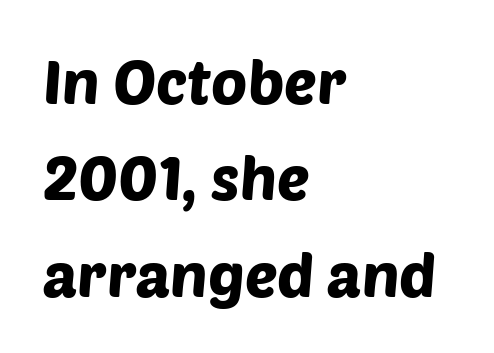
Q: Is the typeface a serif or a sans-serif typeface? A: Sans-serif.
Q: Is the text underlined? A: No.
Q: How is the paragraph aligned? A: Left-aligned.
Q: Is the spacing between letters normal or unusually wide? A: Normal.
Q: Is the spacing between lines tight, normal or loose? A: Normal.
Q: Width (condensed, normal, or wide)? A: Normal.
Q: Stroke contrast? A: Low.
Q: x-height? A: Large.
Q: Monospaced? A: No.
